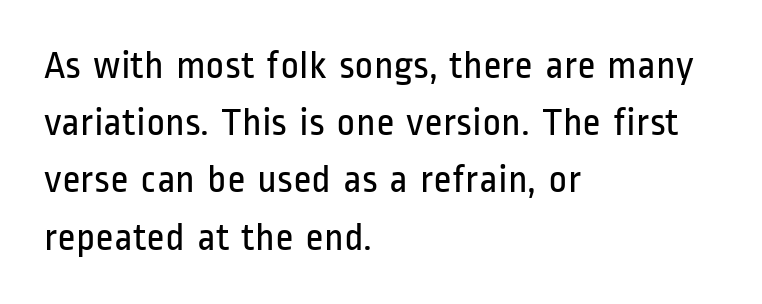
The image shows 40 px regular-weight, condensed sans-serif type, upright; set left-aligned, normal line spacing (1.43x), normal letter spacing, not underlined; low stroke contrast and a medium x-height.
